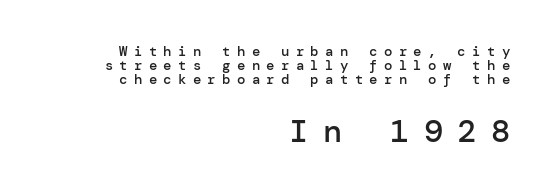
You get the small type first, then a jump to larger type. Whoever set this chose condensed vertical rhythm over breathing room. Honestly, the letter spacing is so wide it's the main thing you notice. Any mark beneath the type? The region is blank. The typesetter chose a ragged-left arrangement here.
